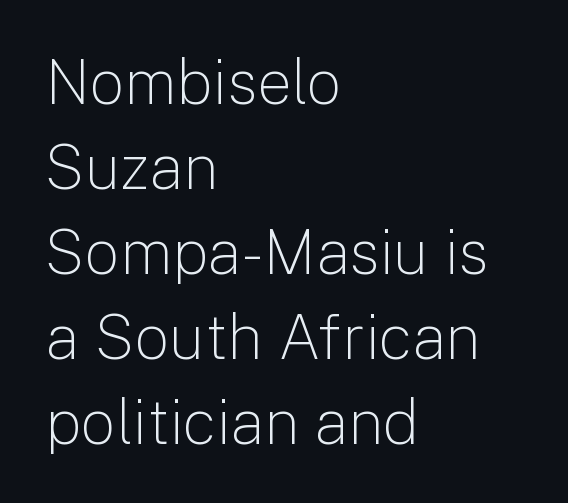
{"serif": "no", "italic": "no", "bold": "no", "weight": "light", "width": "normal", "stroke_contrast": "low", "x_height": "medium", "monospaced": "no", "underline": "no", "align": "left", "line_spacing": "normal", "line_spacing_ratio": 1.37, "letter_spacing": "normal", "letter_spacing_em": 0.0, "glyph_px": 62}
